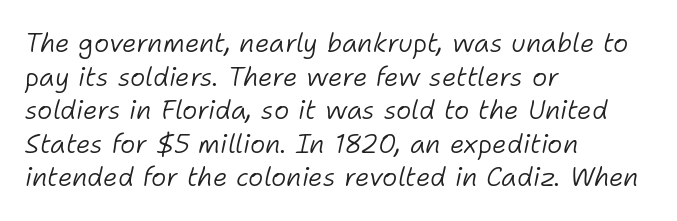
Q: Is the text bold? A: No.
Q: Is the text italic (slanted)? A: Yes, it leans right by about 11 degrees.
Q: Is the text underlined? A: No.
Q: How is the paragraph aligned? A: Left-aligned.
Q: Is the spacing between letters normal or unusually wide? A: Normal.
Q: Is the spacing between lines tight, normal or loose? A: Normal.
